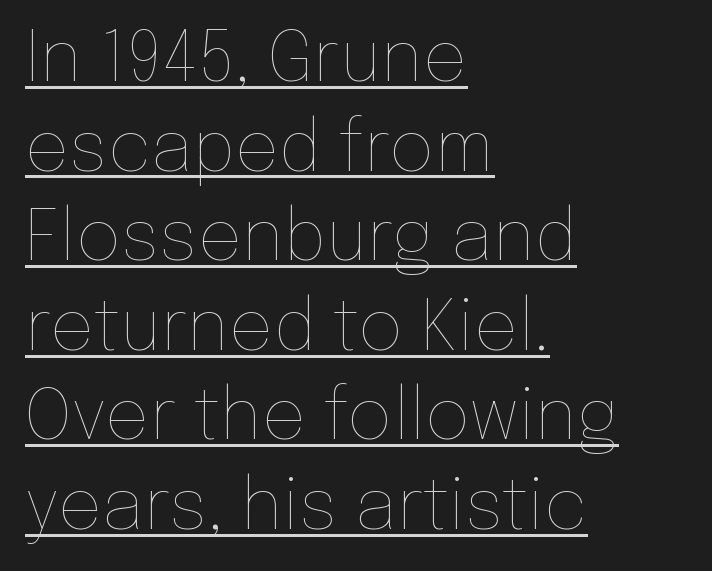
{"italic": "no", "bold": "no", "weight": "thin", "width": "normal", "stroke_contrast": "low", "x_height": "medium", "monospaced": "no", "underline": "yes", "align": "left", "line_spacing": "normal", "line_spacing_ratio": 1.28, "letter_spacing": "normal", "letter_spacing_em": 0.0, "glyph_px": 70}
